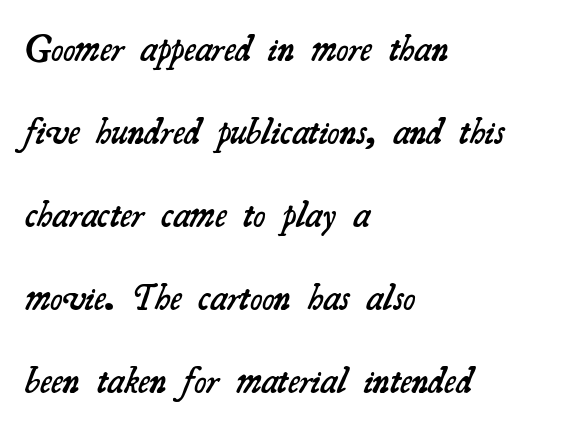
What's the leading like? Stretched, with rows far apart. You can tell from the footed stems that serif type was used. The rendering uses natural spacing where letterforms have individual widths. Stems and bowls a touch heavier than normal — semibold.
